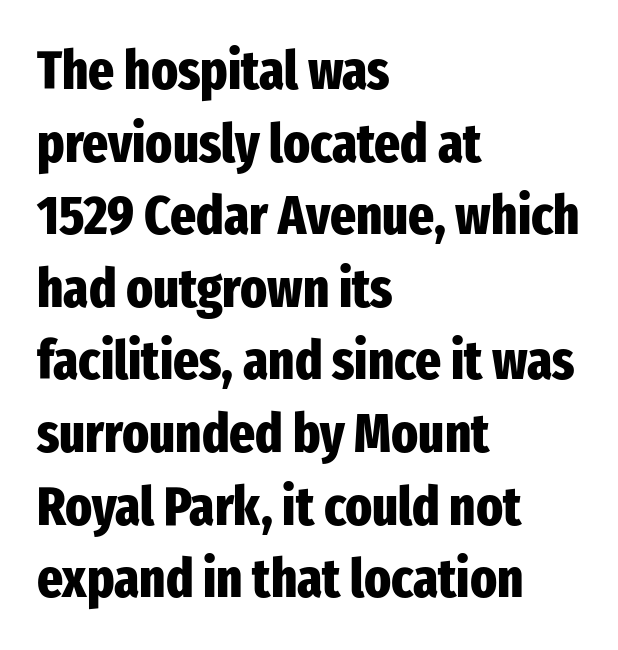
Q: Is the text bold? A: Yes.
Q: Is the text italic (slanted)? A: No, it is upright.
Q: Is the typeface a serif or a sans-serif typeface? A: Sans-serif.
Q: Is the text underlined? A: No.
Q: How is the paragraph aligned? A: Left-aligned.
Q: Is the spacing between letters normal or unusually wide? A: Normal.
Q: Is the spacing between lines tight, normal or loose? A: Normal.
Q: Width (condensed, normal, or wide)? A: Condensed.
Q: Stroke contrast? A: Low.
Q: x-height? A: Medium.
Q: Monospaced? A: No.
